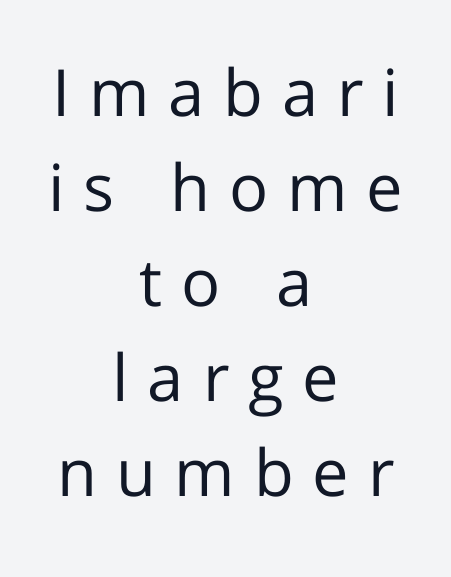
{"serif": "no", "italic": "no", "bold": "no", "weight": "regular", "width": "normal", "stroke_contrast": "low", "x_height": "medium", "monospaced": "no", "underline": "no", "align": "center", "line_spacing": "normal", "line_spacing_ratio": 1.46, "letter_spacing": "wide", "letter_spacing_em": 0.29, "glyph_px": 65}
